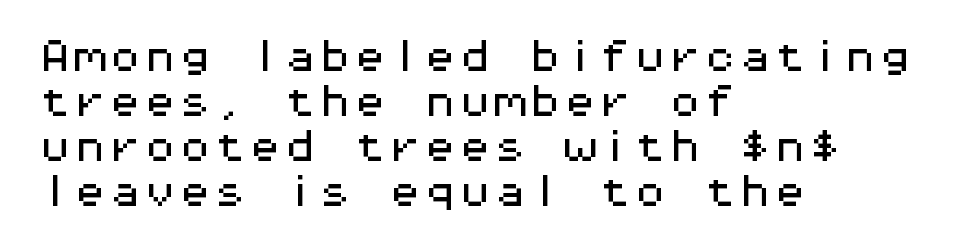
{"serif": "no", "italic": "no", "width": "wide", "stroke_contrast": "medium", "x_height": "medium", "monospaced": "yes", "underline": "no", "align": "left", "line_spacing": "normal", "line_spacing_ratio": 1.29, "letter_spacing": "normal", "letter_spacing_em": 0.0, "glyph_px": 35}
